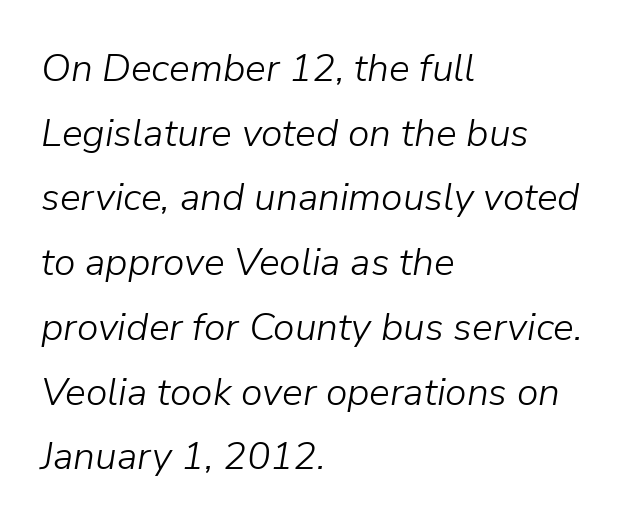
The image shows 39 px light type, italic (leaning right); set left-aligned, normal line spacing (1.66x), normal letter spacing, not underlined; low stroke contrast and a medium x-height.
